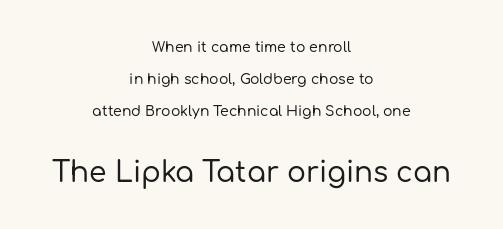
Q: Is the text italic (slanted)? A: No, it is upright.
Q: Is the typeface a serif or a sans-serif typeface? A: Sans-serif.
Q: Is the text underlined? A: No.
Q: How is the paragraph aligned? A: Centered.
Q: Is the spacing between letters normal or unusually wide? A: Normal.
Q: Is the spacing between lines tight, normal or loose? A: Loose.
Q: Which block of text is set in a larger size, the first (top) or the second (bottom)? A: The second (bottom) one.
Q: Width (condensed, normal, or wide)? A: Normal.
Q: Stroke contrast? A: Low.
Q: x-height? A: Medium.
Q: Monospaced? A: No.
